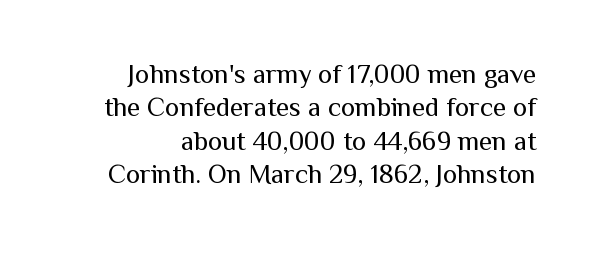
Q: Is the text bold? A: No.
Q: Is the text italic (slanted)? A: No, it is upright.
Q: Is the text underlined? A: No.
Q: How is the paragraph aligned? A: Right-aligned.
Q: Is the spacing between letters normal or unusually wide? A: Normal.
